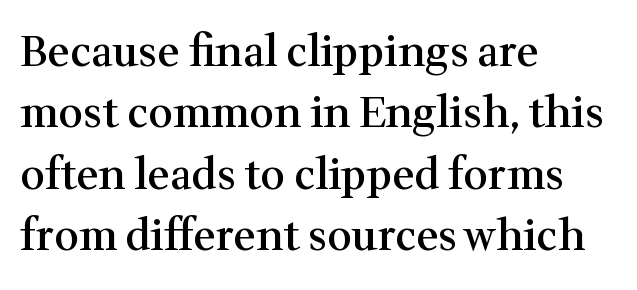
Q: Is the text bold? A: Semi-bold.
Q: Is the text italic (slanted)? A: No, it is upright.
Q: Is the typeface a serif or a sans-serif typeface? A: Serif.
Q: Is the text underlined? A: No.
Q: How is the paragraph aligned? A: Left-aligned.
Q: Is the spacing between letters normal or unusually wide? A: Normal.
Q: Is the spacing between lines tight, normal or loose? A: Normal.
Q: Width (condensed, normal, or wide)? A: Normal.
Q: Stroke contrast? A: Medium.
Q: x-height? A: Medium.
Q: Monospaced? A: No.
